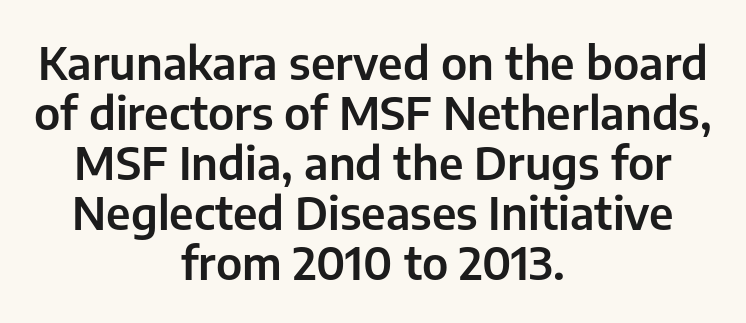
Q: Is the text italic (slanted)? A: No, it is upright.
Q: Is the typeface a serif or a sans-serif typeface? A: Sans-serif.
Q: Is the text underlined? A: No.
Q: How is the paragraph aligned? A: Centered.
Q: Is the spacing between letters normal or unusually wide? A: Normal.
Q: Is the spacing between lines tight, normal or loose? A: Tight.
Q: Width (condensed, normal, or wide)? A: Normal.
Q: Stroke contrast? A: Low.
Q: x-height? A: Medium.
Q: Monospaced? A: No.
